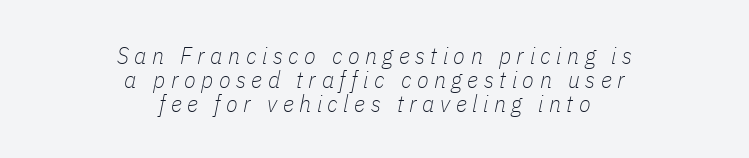
The image shows 24 px text type, italic (leaning right); set centered, tight line spacing (0.99x), unusually wide letter spacing (+0.23 em), not underlined.
